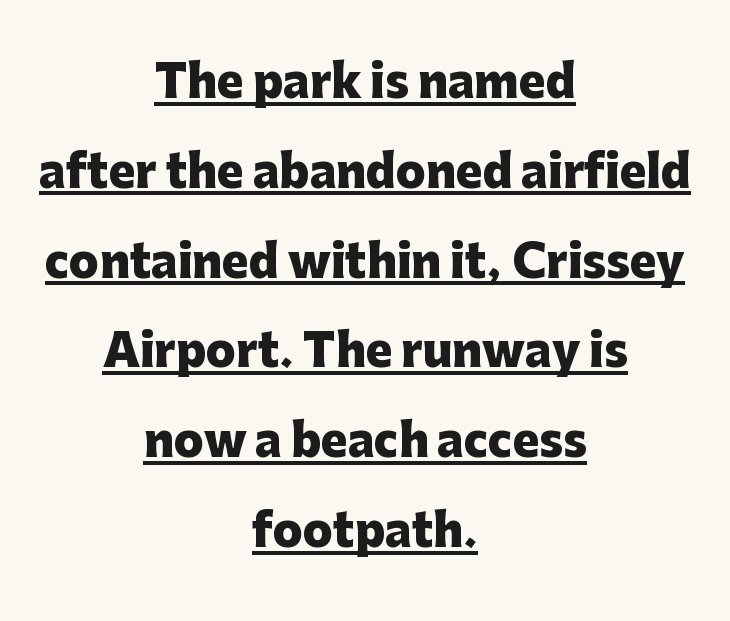
The paragraph has two soft edges and a firm central axis. The face used here has the dense, thick strokes of a bold. Students, note that the glyphs here touch the page at normal intervals. A typesetter would call this leading open, well beyond the default. Vertical strokes here are truly vertical. Descenders here cross a horizontal rule under the line.
